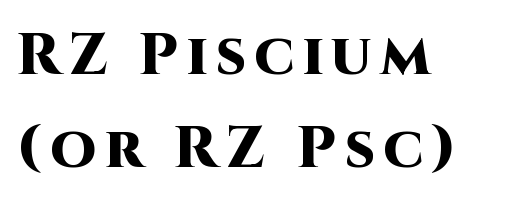
The image shows 59 px heavy sans-serif type, upright; set left-aligned, normal line spacing (1.58x), not underlined; high stroke contrast and a large x-height.
